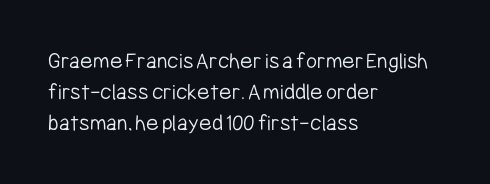
{"italic": "no", "bold": "no", "underline": "no", "align": "left", "line_spacing": "normal", "line_spacing_ratio": 1.3, "letter_spacing": "normal", "letter_spacing_em": 0.0, "glyph_px": 24}
